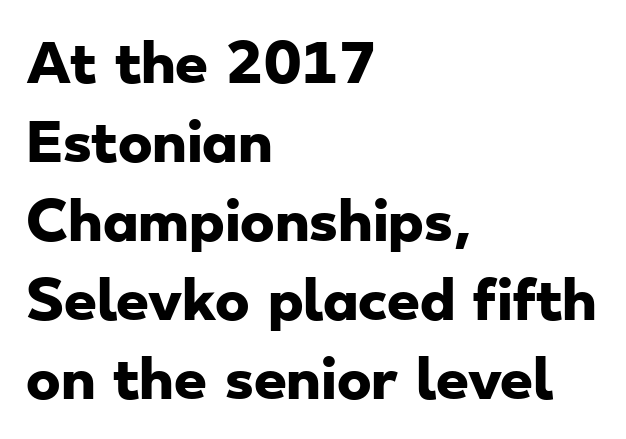
Left-aligned paragraph, ragged on the right. What's the leading like? Ordinary, nothing unusual. Are there feet on the stems? There aren't — it's a sans. Heavy-handed strokes throughout: this text is bold. The space beneath each line is pristine and unruled.
